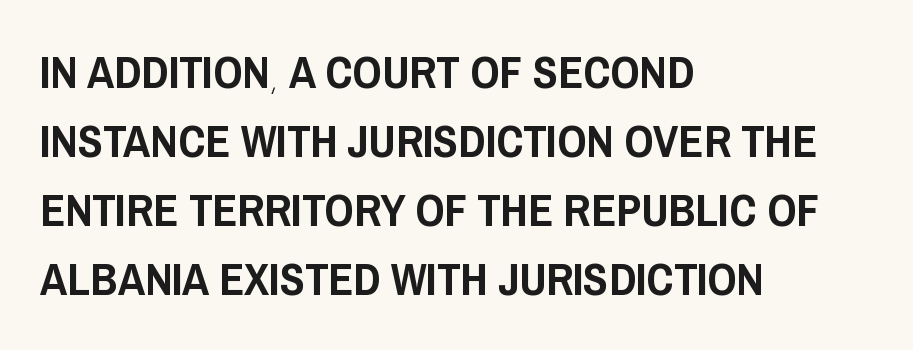
This rendering leaves character spacing at its baseline value. The rendering uses natural spacing where letterforms have individual widths. Designer's note — italics off, roman on. The glyphs are unaccompanied by any horizontal stroke below them.
